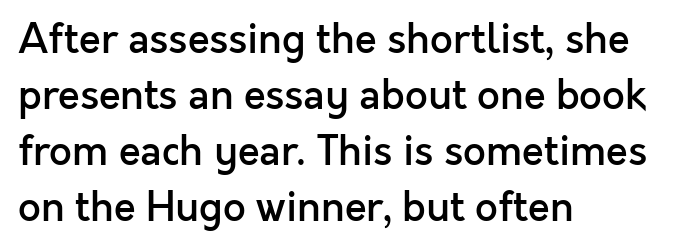
{"serif": "no", "italic": "no", "bold": "semi", "weight": "semibold", "width": "normal", "x_height": "medium", "monospaced": "no", "underline": "no", "align": "left", "line_spacing": "normal", "line_spacing_ratio": 1.4, "letter_spacing": "normal", "letter_spacing_em": 0.0, "glyph_px": 40}
